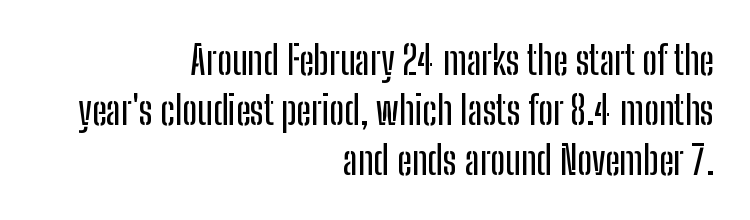
The image shows 39 px condensed sans-serif type, upright; set right-aligned, normal line spacing (1.28x), normal letter spacing, not underlined; low stroke contrast and a medium x-height.
